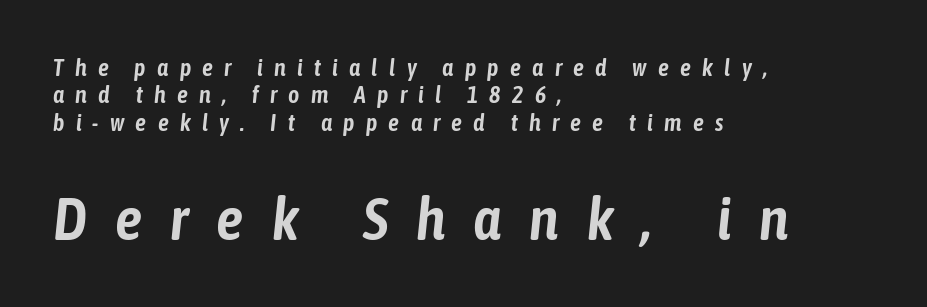
Q: Is the text italic (slanted)? A: Yes, it leans right by about 6 degrees.
Q: Is the text underlined? A: No.
Q: How is the paragraph aligned? A: Left-aligned.
Q: Is the spacing between letters normal or unusually wide? A: Unusually wide.
Q: Is the spacing between lines tight, normal or loose? A: Tight.
Q: Which block of text is set in a larger size, the first (top) or the second (bottom)? A: The second (bottom) one.
Q: Width (condensed, normal, or wide)? A: Condensed.
Q: Stroke contrast? A: Low.
Q: x-height? A: Medium.
Q: Monospaced? A: No.
